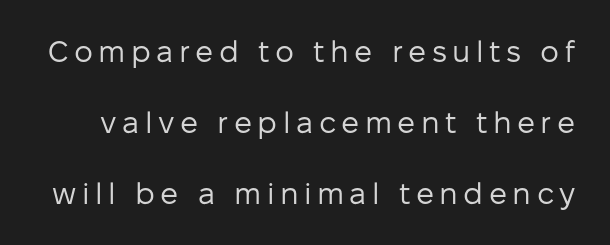
The image shows 30 px regular-weight sans-serif type, upright; set loose line spacing (2.36x), not underlined; low stroke contrast and a medium x-height.
